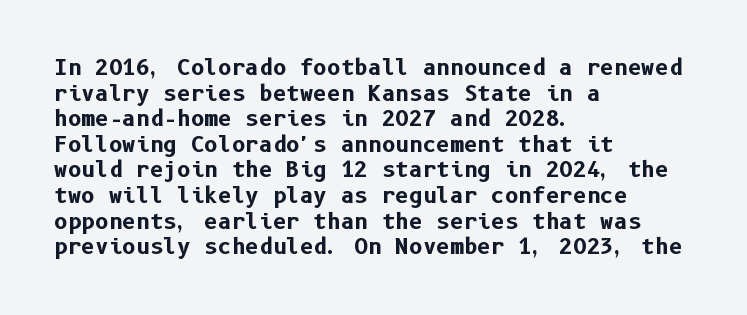
The image shows 21 px bold type, upright; set left-aligned, line spacing 1.22x, normal letter spacing, not underlined.
